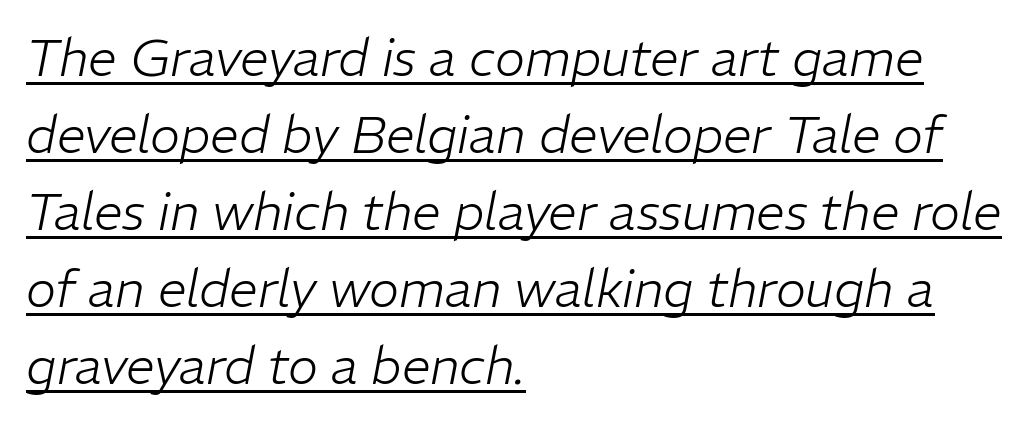
The image shows 51 px light type, italic (leaning right); set left-aligned, normal line spacing (1.51x), normal letter spacing, underlined; low stroke contrast and a medium x-height.
